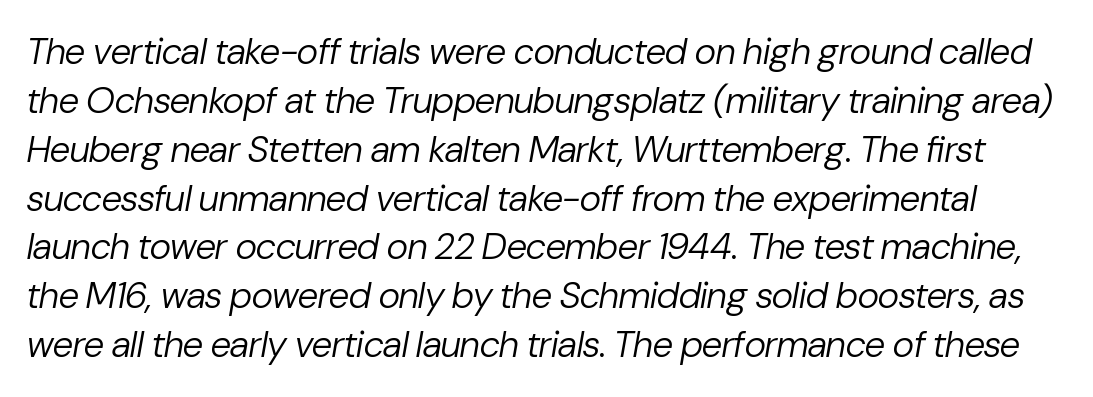
Q: Is the text bold? A: No.
Q: Is the text italic (slanted)? A: Yes, it leans right by about 10 degrees.
Q: Is the text underlined? A: No.
Q: Is the spacing between letters normal or unusually wide? A: Normal.
Q: Is the spacing between lines tight, normal or loose? A: Normal.
Q: Width (condensed, normal, or wide)? A: Normal.
Q: Stroke contrast? A: Low.
Q: x-height? A: Medium.
Q: Monospaced? A: No.
